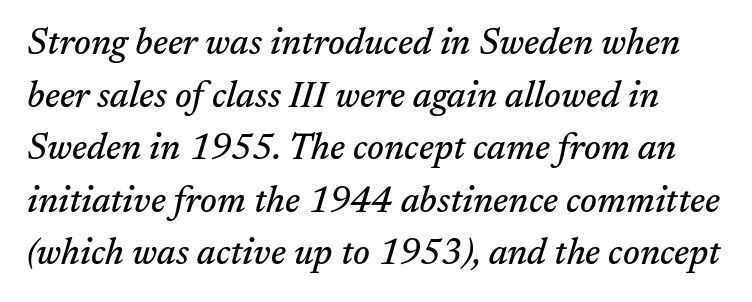
No word sits above an underline. Successive baselines arrive at the customary interval. Characters follow at the spacing the type designer built in. The characters display serif detailing at their extremities.
